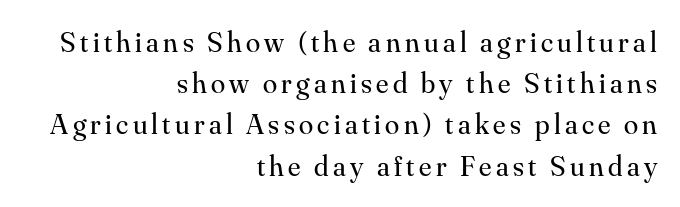
Q: Is the text bold? A: No.
Q: Is the text italic (slanted)? A: No, it is upright.
Q: Is the typeface a serif or a sans-serif typeface? A: Serif.
Q: Is the text underlined? A: No.
Q: How is the paragraph aligned? A: Right-aligned.
Q: Is the spacing between lines tight, normal or loose? A: Normal.
Q: Width (condensed, normal, or wide)? A: Normal.
Q: Stroke contrast? A: Medium.
Q: x-height? A: Small.
Q: Monospaced? A: No.
